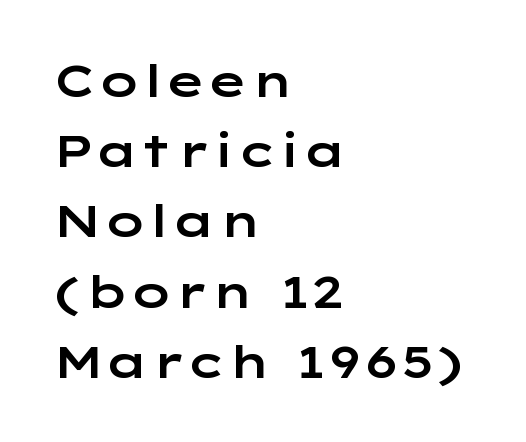
Q: Is the text italic (slanted)? A: No, it is upright.
Q: Is the typeface a serif or a sans-serif typeface? A: Sans-serif.
Q: Is the text underlined? A: No.
Q: How is the paragraph aligned? A: Left-aligned.
Q: Is the spacing between letters normal or unusually wide? A: Normal.
Q: Is the spacing between lines tight, normal or loose? A: Normal.
Q: Width (condensed, normal, or wide)? A: Wide.
Q: Stroke contrast? A: Low.
Q: x-height? A: Medium.
Q: Monospaced? A: No.
